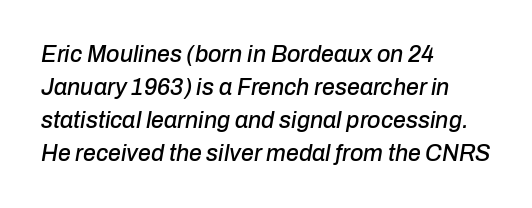
Reading down the block, your eye returns to a fixed left position each line. Each new line begins a customary step beneath the previous one. The font's italic variant was chosen for this text. The letters sit at their default tracking, neither squeezed nor spread. Check under the words: just untouched page.
